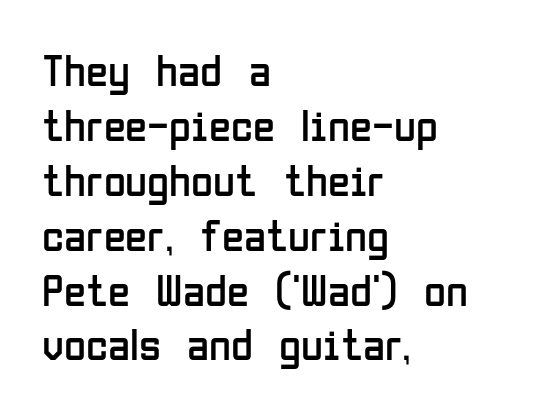
The image shows 45 px regular-weight, condensed sans-serif type, upright; set left-aligned, line spacing 1.22x, normal letter spacing, not underlined; low stroke contrast and a medium x-height.
